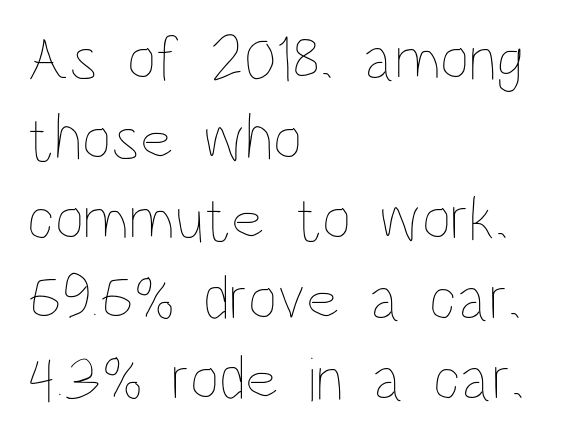
Q: Is the text bold? A: No.
Q: Is the text italic (slanted)? A: No, it is upright.
Q: Is the text underlined? A: No.
Q: How is the paragraph aligned? A: Left-aligned.
Q: Is the spacing between letters normal or unusually wide? A: Normal.
Q: Is the spacing between lines tight, normal or loose? A: Normal.
Q: Width (condensed, normal, or wide)? A: Condensed.
Q: Stroke contrast? A: Low.
Q: x-height? A: Large.
Q: Monospaced? A: No.
